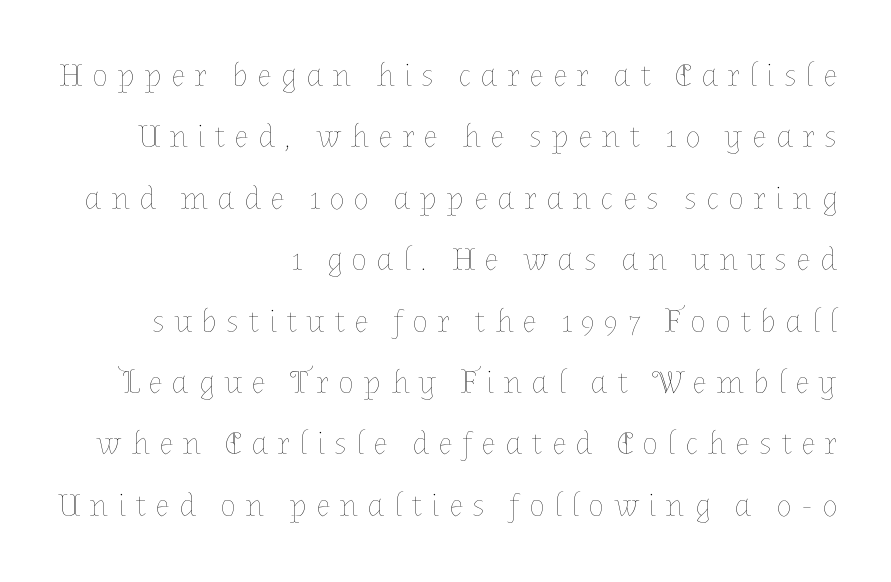
{"italic": "no", "bold": "no", "weight": "thin", "width": "normal", "stroke_contrast": "low", "x_height": "medium", "monospaced": "no", "underline": "no", "align": "right", "line_spacing_ratio": 1.86, "letter_spacing": "wide", "letter_spacing_em": 0.28, "glyph_px": 33}
